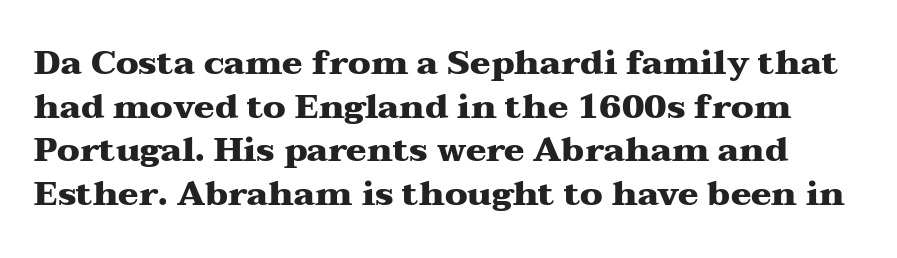
The image shows 34 px heavy, wide serif type, upright; set normal line spacing (1.28x), normal letter spacing, not underlined; medium stroke contrast and a medium x-height.
